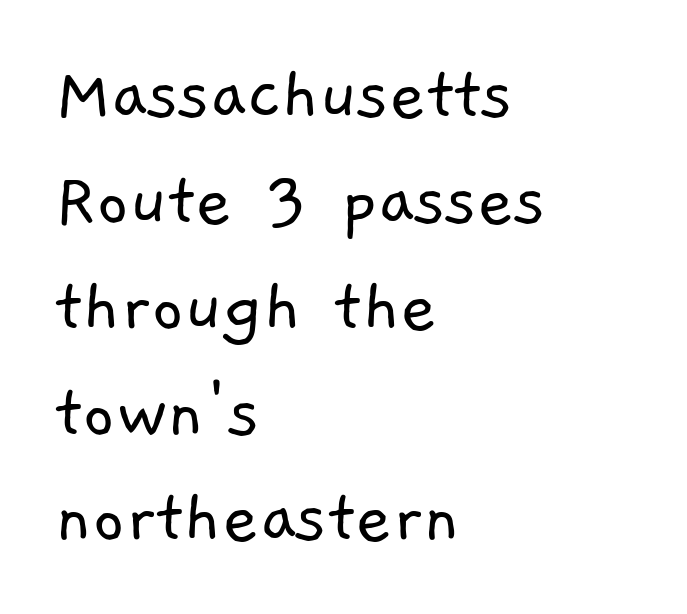
The image shows 79 px light sans-serif type; set left-aligned, normal line spacing (1.34x), normal letter spacing, not underlined; low stroke contrast and a medium x-height.
